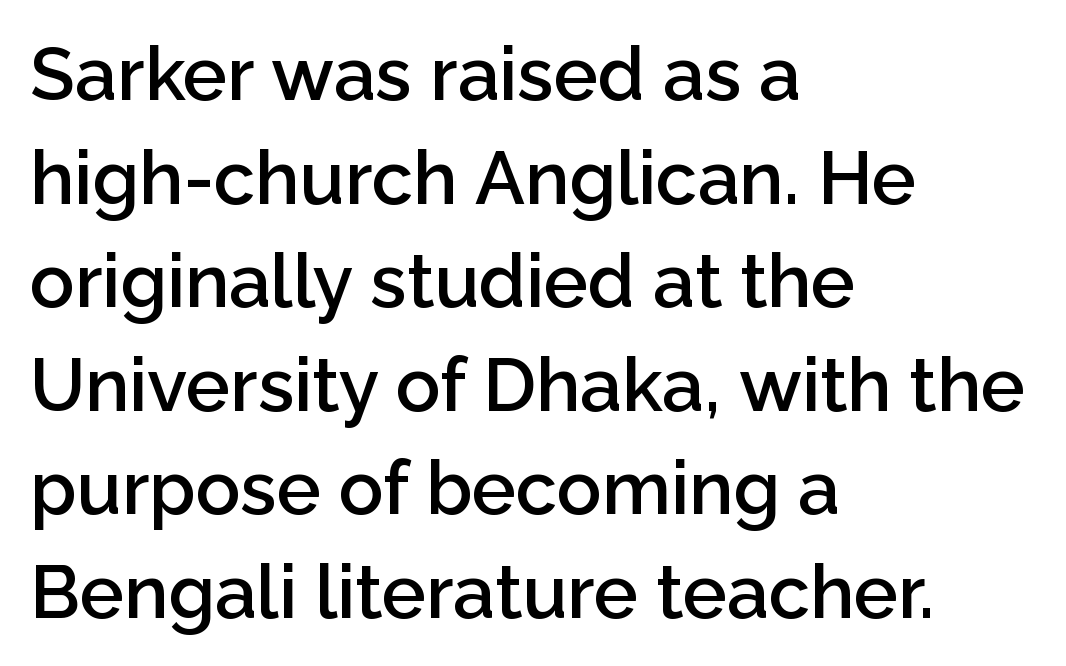
Q: Is the text bold? A: Semi-bold.
Q: Is the text italic (slanted)? A: No, it is upright.
Q: Is the typeface a serif or a sans-serif typeface? A: Sans-serif.
Q: Is the text underlined? A: No.
Q: How is the paragraph aligned? A: Left-aligned.
Q: Is the spacing between letters normal or unusually wide? A: Normal.
Q: Is the spacing between lines tight, normal or loose? A: Normal.
Q: Width (condensed, normal, or wide)? A: Normal.
Q: Stroke contrast? A: Low.
Q: x-height? A: Medium.
Q: Monospaced? A: No.
